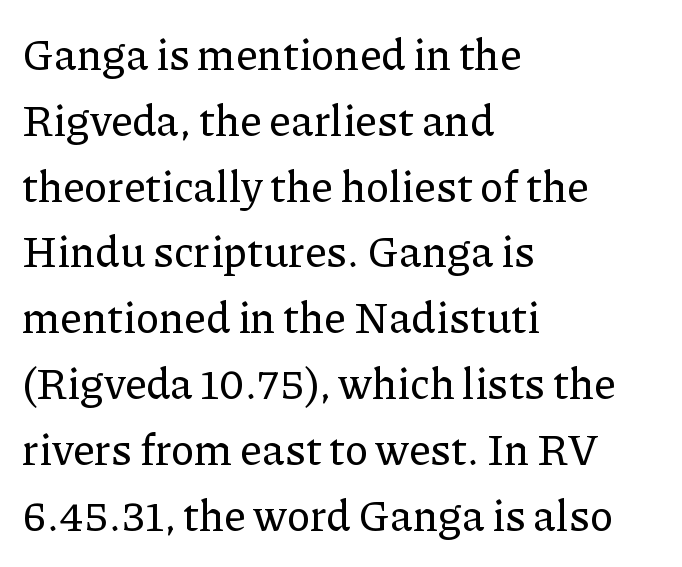
{"serif": "yes", "italic": "no", "width": "normal", "stroke_contrast": "low", "x_height": "medium", "monospaced": "no", "underline": "no", "align": "left", "line_spacing": "normal", "line_spacing_ratio": 1.53, "letter_spacing": "normal", "letter_spacing_em": 0.0, "glyph_px": 43}
